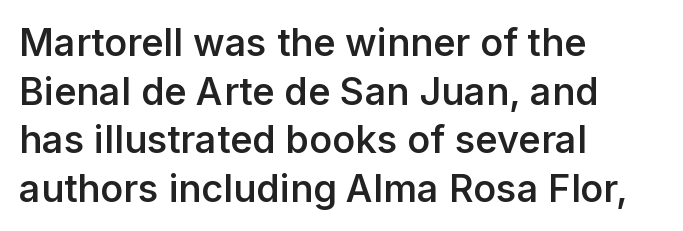
A typesetter would call this zero additional tracking. To sum up the face: it is a sans, with no serifs. The face used here is a semibold: visibly heavier than regular, lighter than bold. Varying glyph widths throughout — classic text-font behaviour. Nope, not italic — everything's standing straight.
